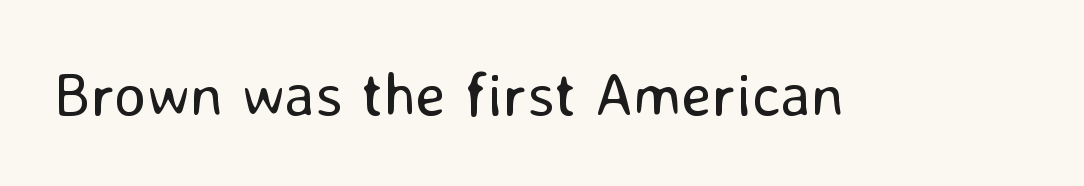
Q: Is the text bold? A: No.
Q: Is the text italic (slanted)? A: No, it is upright.
Q: Is the typeface a serif or a sans-serif typeface? A: Sans-serif.
Q: Is the text underlined? A: No.
Q: Is the spacing between letters normal or unusually wide? A: Normal.
Q: Width (condensed, normal, or wide)? A: Normal.
Q: Stroke contrast? A: Low.
Q: x-height? A: Medium.
Q: Monospaced? A: No.
